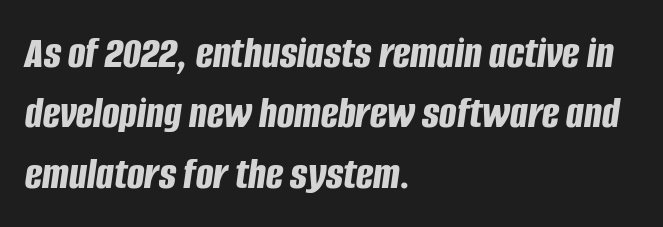
{"italic": "yes", "lean": "right", "slant_degrees": 8, "bold": "yes", "weight": "bold", "width": "condensed", "stroke_contrast": "low", "x_height": "large", "monospaced": "no", "underline": "no", "align": "left", "line_spacing": "normal", "line_spacing_ratio": 1.31, "letter_spacing": "normal", "letter_spacing_em": 0.0, "glyph_px": 46}
